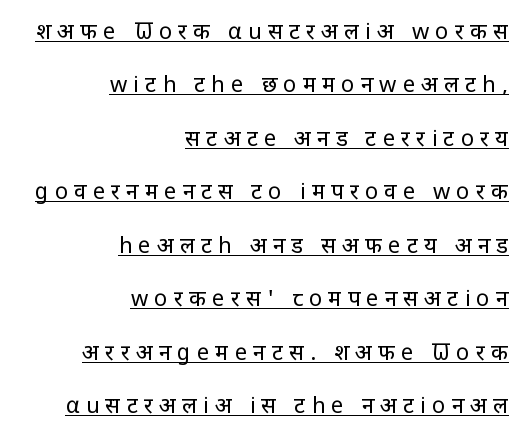
Beneath each row of characters lies a ruled line. Short note: letters widely spaced. The rendering anchors every line to the right-hand side. Students, observe: this is what heavily led, spacious text looks like.
